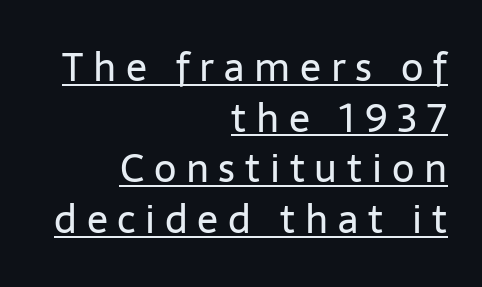
Q: Is the text bold? A: No.
Q: Is the text italic (slanted)? A: No, it is upright.
Q: Is the typeface a serif or a sans-serif typeface? A: Sans-serif.
Q: Is the text underlined? A: Yes.
Q: How is the paragraph aligned? A: Right-aligned.
Q: Is the spacing between letters normal or unusually wide? A: Unusually wide.
Q: Is the spacing between lines tight, normal or loose? A: Normal.
Q: Width (condensed, normal, or wide)? A: Normal.
Q: Stroke contrast? A: Low.
Q: x-height? A: Medium.
Q: Monospaced? A: No.
